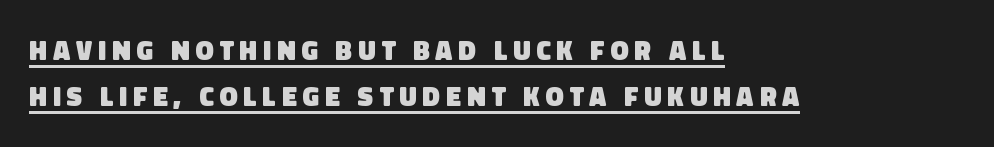
Q: Is the text bold? A: Yes.
Q: Is the text underlined? A: Yes.
Q: How is the paragraph aligned? A: Left-aligned.
Q: Is the spacing between letters normal or unusually wide? A: Unusually wide.
